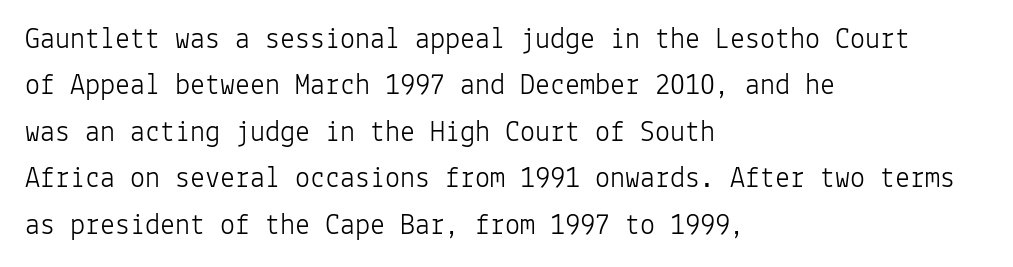
{"serif": "no", "italic": "no", "bold": "no", "weight": "light", "width": "normal", "stroke_contrast": "low", "x_height": "medium", "monospaced": "yes", "underline": "no", "align": "left", "line_spacing": "normal", "line_spacing_ratio": 1.55, "letter_spacing": "normal", "letter_spacing_em": 0.0, "glyph_px": 30}
